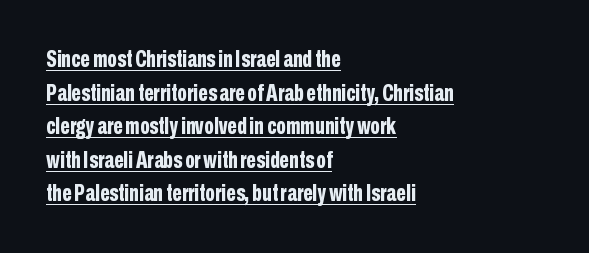
The image shows 23 px bold type, upright; set left-aligned, normal line spacing (1.46x), normal letter spacing, underlined.
